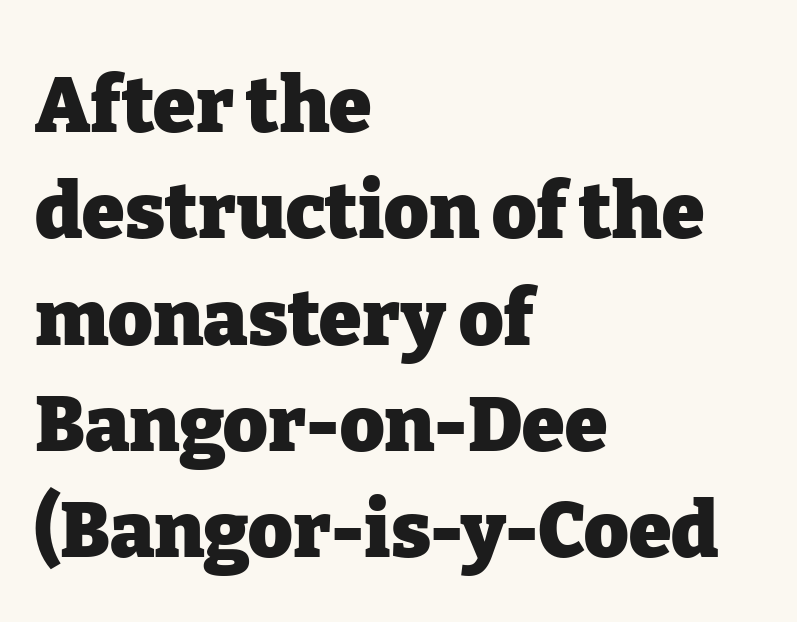
{"serif": "yes", "italic": "no", "bold": "yes", "weight": "heavy", "width": "normal", "stroke_contrast": "low", "x_height": "medium", "monospaced": "no", "underline": "no", "align": "left", "line_spacing": "normal", "line_spacing_ratio": 1.38, "letter_spacing": "normal", "letter_spacing_em": 0.0, "glyph_px": 77}
